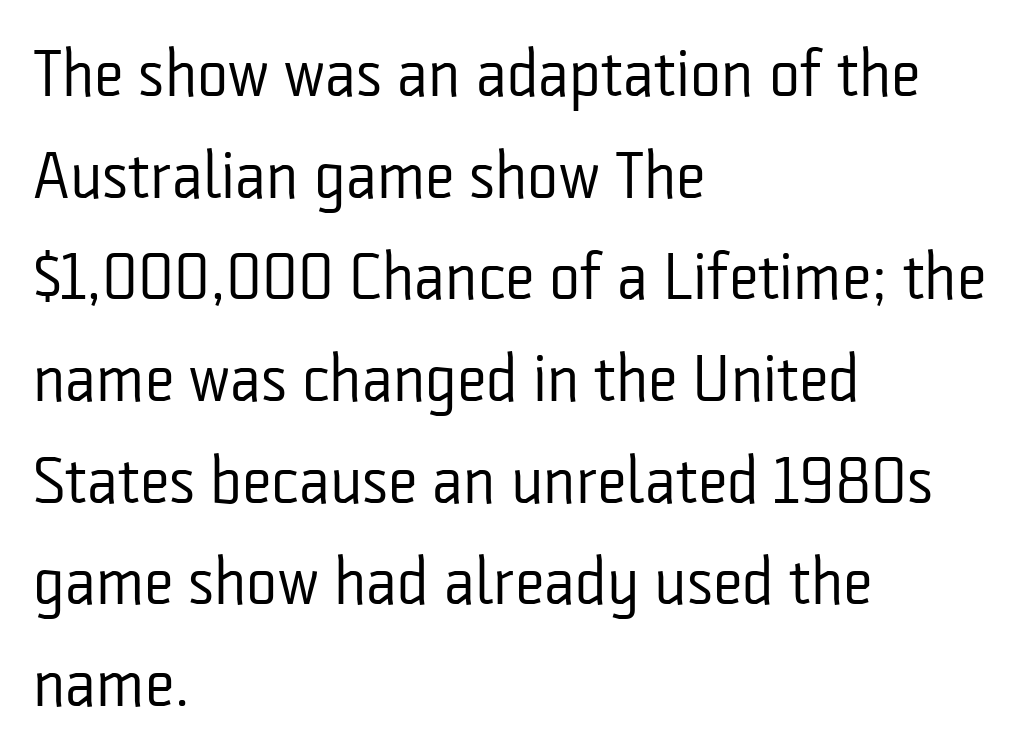
{"serif": "no", "italic": "no", "bold": "no", "weight": "regular", "width": "condensed", "stroke_contrast": "low", "x_height": "medium", "monospaced": "no", "underline": "no", "align": "left", "line_spacing": "normal", "line_spacing_ratio": 1.54, "letter_spacing": "normal", "letter_spacing_em": 0.0, "glyph_px": 66}
